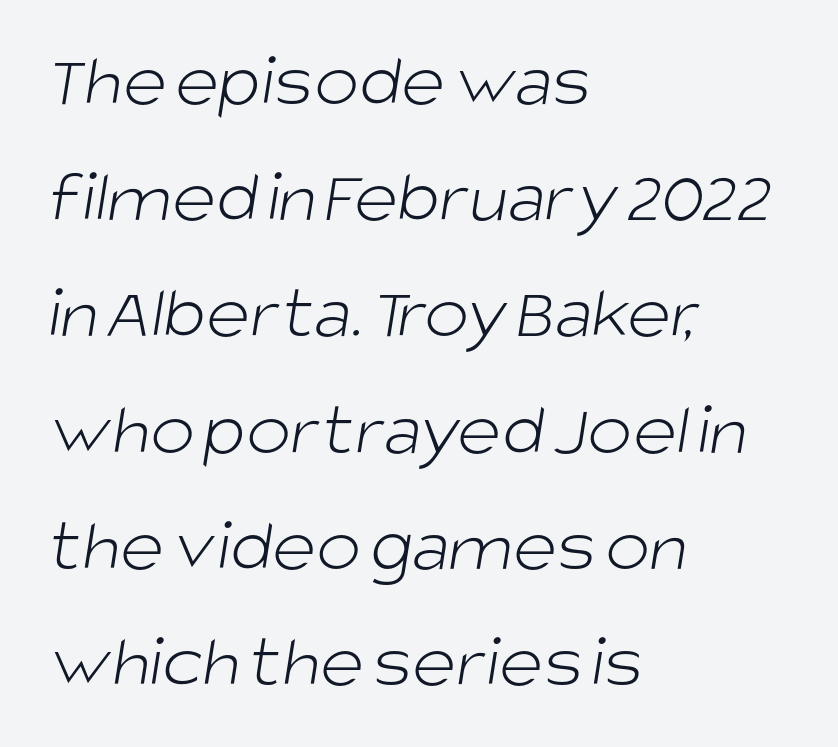
Type without underlining. Line beginnings align vertically; line endings do not. Nothing sits at the stroke ends, so this counts as sans-serif. Honestly, the letter spacing is just normal — you wouldn't notice it.
